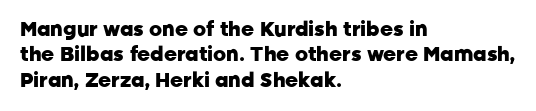
Characters follow at the spacing the type designer built in. What's the leading like? Ordinary, nothing unusual. Horizontal alignment here is leftward, the default for most running prose. The words here are not underlined. The typesetting leans heavy: a genuine bold.
